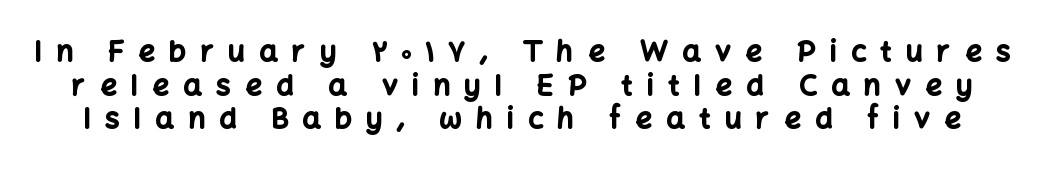
Italic? Not at all — the glyphs are vertical. A sans-serif font was chosen for this passage. There is plenty of visible air inserted between adjacent glyphs. Each glyph is drawn with heavy, bold strokes. Descenders are the only things crossing below the line.
